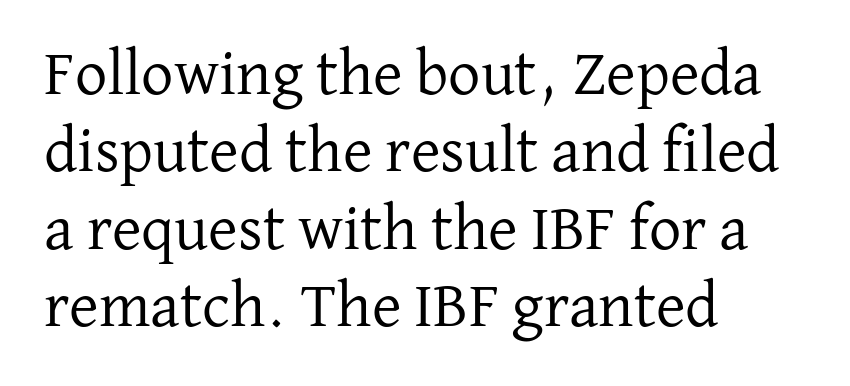
Type style note: has serifs. Note the varied advance widths — an 'i' is clearly narrower than an 'm'. You could call the tracking neutral — neither tight nor loose. The font sits on the lighter half of the weight spectrum, regular included. The paragraph has a hard left edge and a soft right edge.
